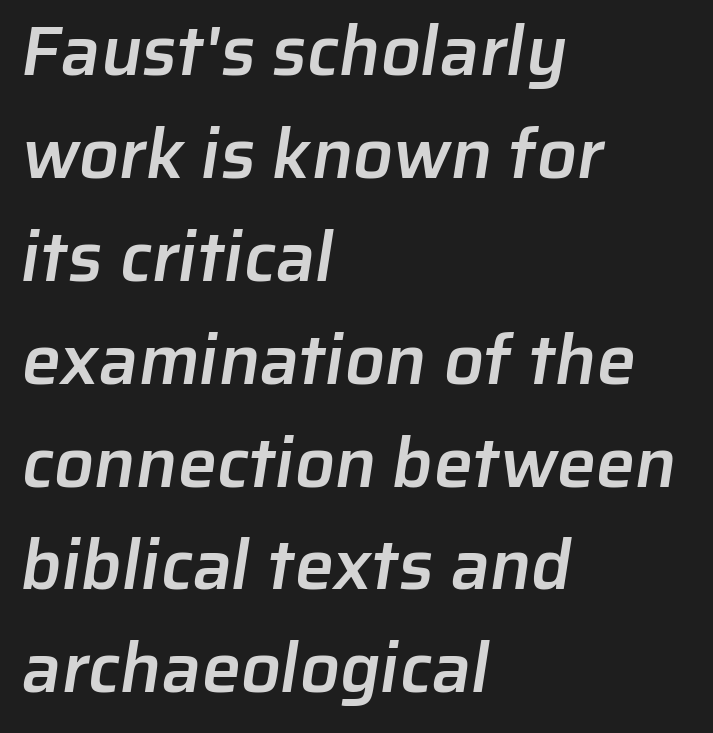
The image shows 70 px semibold sans-serif type; set left-aligned, normal line spacing (1.47x), normal letter spacing, not underlined; low stroke contrast and a medium x-height.
